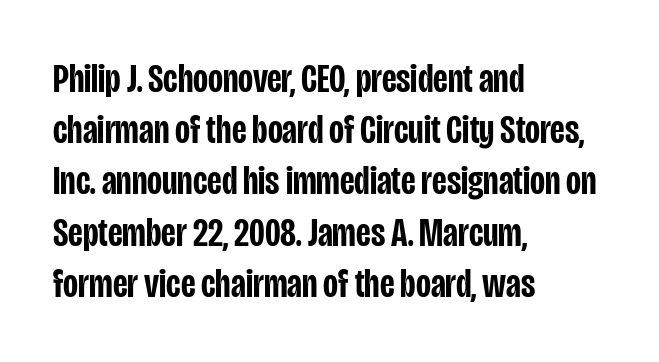
The image shows 41 px semibold, condensed sans-serif type, upright; set left-aligned, normal line spacing (1.25x), normal letter spacing, not underlined; low stroke contrast and a large x-height.
